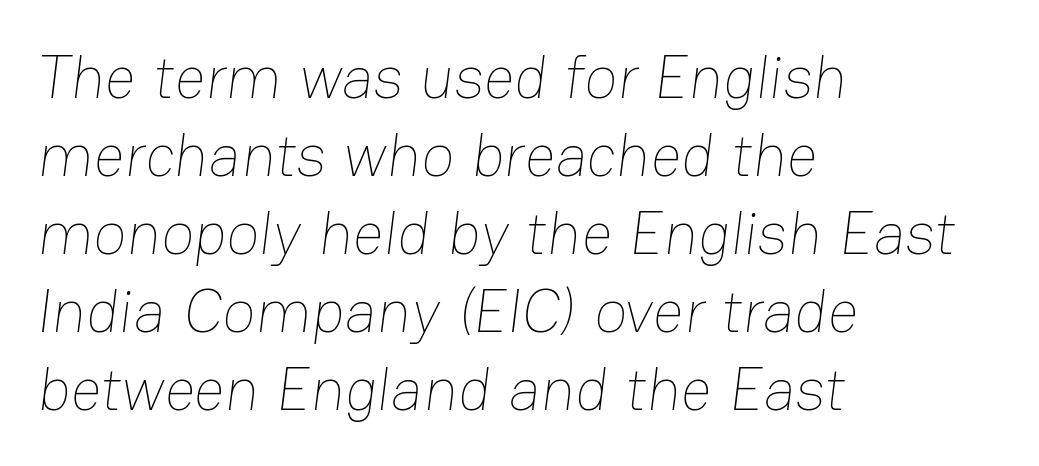
A typesetter would call this leading conventional body-copy spacing. A clean baseline with only descenders dipping below it. The typesetting does not lean heavy: it is not bold. Spacing verdict: proportional, widths tailored to each character. Where is the straight margin? On the left. The gaps between neighbouring characters are ordinary and unremarkable.
